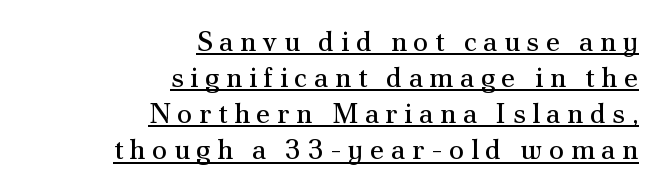
The image shows 28 px regular-weight serif type, upright; set right-aligned, normal line spacing (1.29x), unusually wide letter spacing (+0.23 em), underlined; medium stroke contrast and a small x-height.
